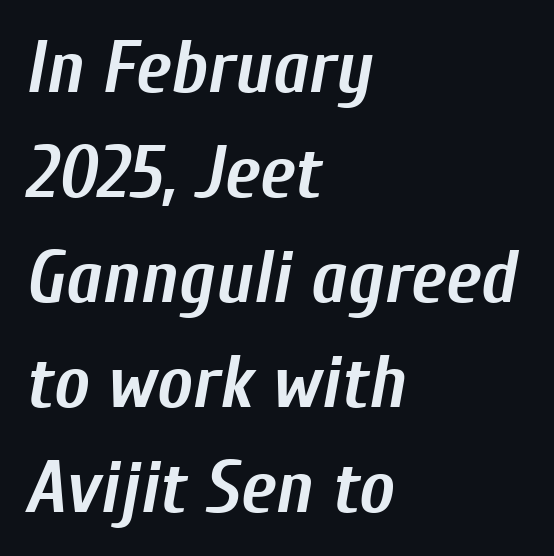
Q: Is the text bold? A: Yes.
Q: Is the text italic (slanted)? A: Yes, it leans right by about 10 degrees.
Q: Is the text underlined? A: No.
Q: How is the paragraph aligned? A: Left-aligned.
Q: Is the spacing between letters normal or unusually wide? A: Normal.
Q: Is the spacing between lines tight, normal or loose? A: Normal.
Q: Width (condensed, normal, or wide)? A: Condensed.
Q: Stroke contrast? A: Low.
Q: x-height? A: Medium.
Q: Monospaced? A: No.
